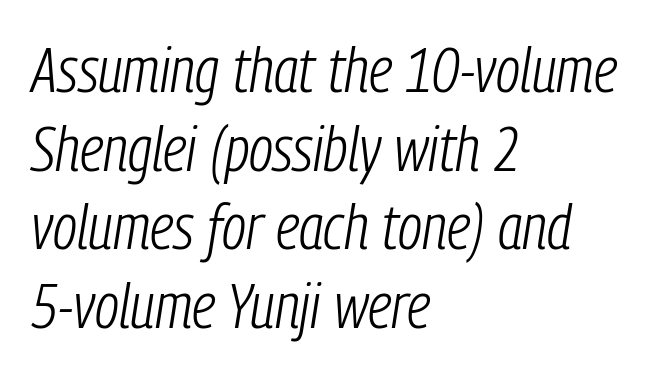
{"italic": "yes", "lean": "right", "slant_degrees": 9, "bold": "no", "weight": "light", "width": "condensed", "stroke_contrast": "low", "x_height": "medium", "monospaced": "no", "underline": "no", "align": "left", "line_spacing": "normal", "line_spacing_ratio": 1.25, "letter_spacing": "normal", "letter_spacing_em": 0.0, "glyph_px": 63}
